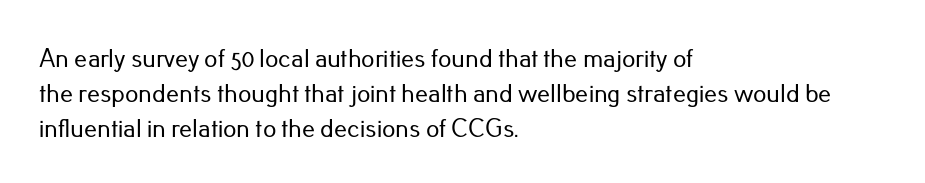
{"italic": "no", "underline": "no", "align": "left", "line_spacing": "normal", "line_spacing_ratio": 1.34, "letter_spacing": "normal", "letter_spacing_em": 0.0, "glyph_px": 26}
